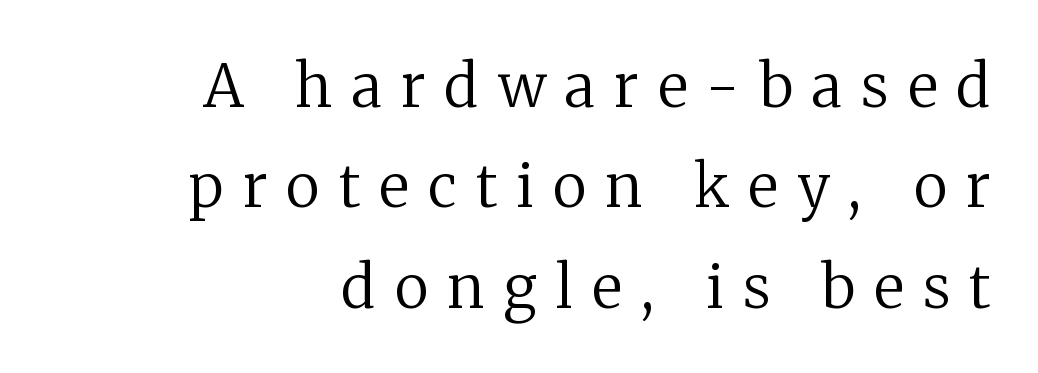
Q: Is the text bold? A: No.
Q: Is the text italic (slanted)? A: No, it is upright.
Q: Is the typeface a serif or a sans-serif typeface? A: Serif.
Q: Is the text underlined? A: No.
Q: How is the paragraph aligned? A: Right-aligned.
Q: Is the spacing between letters normal or unusually wide? A: Unusually wide.
Q: Is the spacing between lines tight, normal or loose? A: Normal.
Q: Width (condensed, normal, or wide)? A: Normal.
Q: Stroke contrast? A: Medium.
Q: x-height? A: Medium.
Q: Monospaced? A: No.
